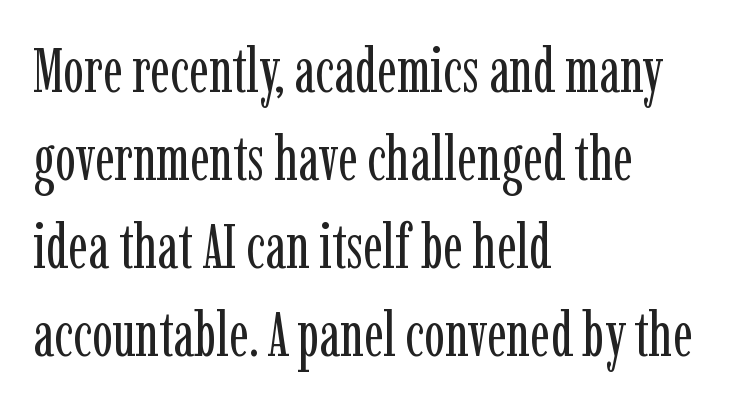
Q: Is the text bold? A: No.
Q: Is the text italic (slanted)? A: No, it is upright.
Q: Is the typeface a serif or a sans-serif typeface? A: Serif.
Q: Is the text underlined? A: No.
Q: How is the paragraph aligned? A: Left-aligned.
Q: Is the spacing between letters normal or unusually wide? A: Normal.
Q: Is the spacing between lines tight, normal or loose? A: Normal.
Q: Width (condensed, normal, or wide)? A: Condensed.
Q: Stroke contrast? A: Low.
Q: x-height? A: Medium.
Q: Monospaced? A: No.
